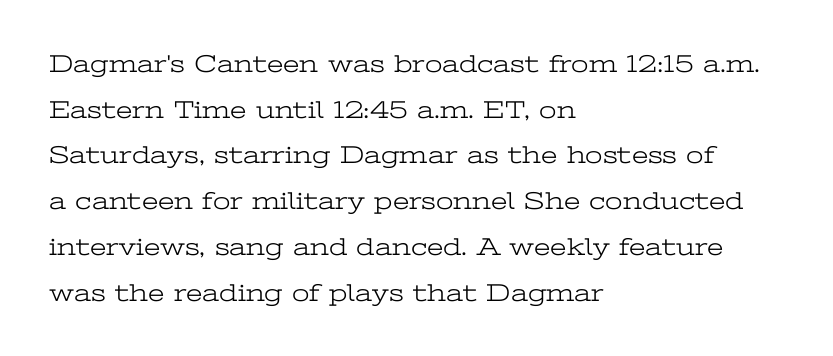
Q: Is the text bold? A: No.
Q: Is the text italic (slanted)? A: No, it is upright.
Q: Is the text underlined? A: No.
Q: How is the paragraph aligned? A: Left-aligned.
Q: Is the spacing between letters normal or unusually wide? A: Normal.
